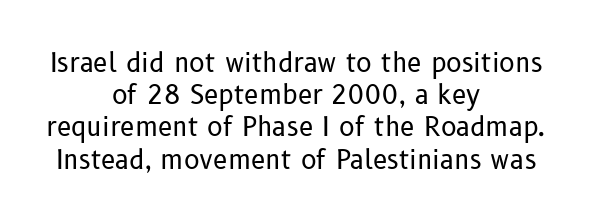
The image shows 26 px text type, upright; set centered, line spacing 1.24x, normal letter spacing, not underlined.
